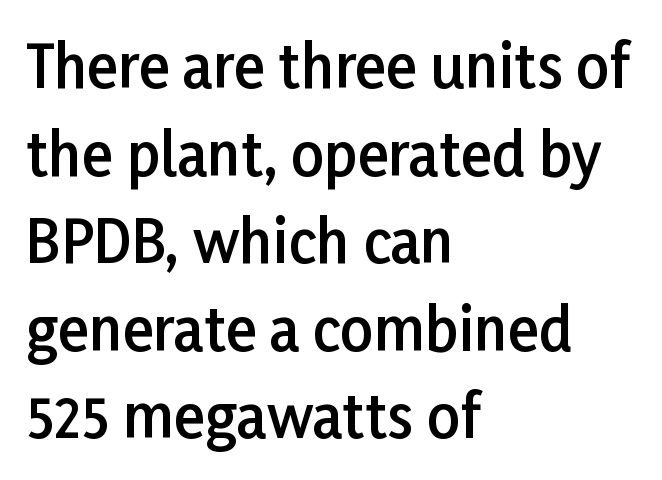
{"serif": "no", "italic": "no", "bold": "semi", "weight": "semibold", "width": "normal", "stroke_contrast": "low", "x_height": "medium", "monospaced": "no", "underline": "no", "align": "left", "line_spacing": "normal", "line_spacing_ratio": 1.51, "letter_spacing": "normal", "letter_spacing_em": 0.0, "glyph_px": 58}
